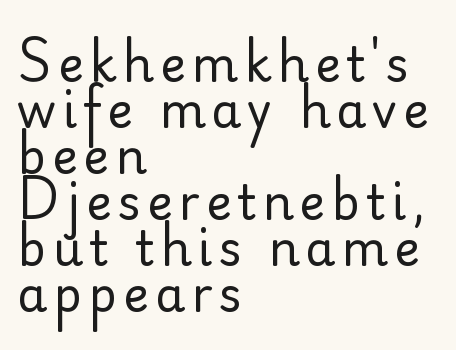
Q: Is the text bold? A: No.
Q: Is the text italic (slanted)? A: No, it is upright.
Q: Is the typeface a serif or a sans-serif typeface? A: Sans-serif.
Q: Is the text underlined? A: No.
Q: How is the paragraph aligned? A: Left-aligned.
Q: Is the spacing between lines tight, normal or loose? A: Tight.
Q: Width (condensed, normal, or wide)? A: Normal.
Q: Stroke contrast? A: Low.
Q: x-height? A: Small.
Q: Monospaced? A: No.
